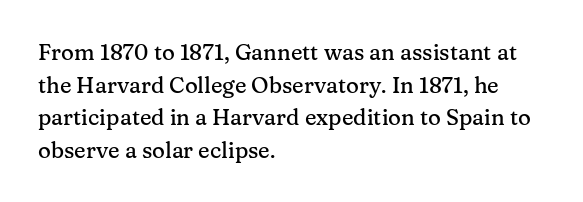
{"italic": "no", "underline": "no", "align": "left", "line_spacing": "normal", "line_spacing_ratio": 1.48, "letter_spacing": "normal", "letter_spacing_em": 0.0, "glyph_px": 22}
